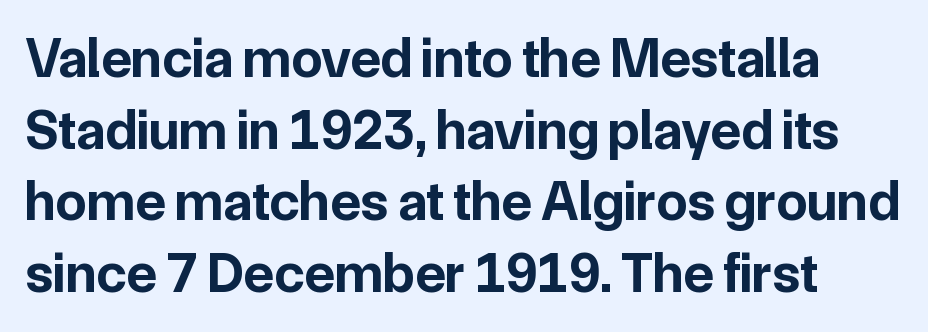
{"serif": "no", "italic": "no", "bold": "yes", "weight": "bold", "width": "normal", "stroke_contrast": "low", "x_height": "medium", "monospaced": "no", "underline": "no", "line_spacing": "normal", "line_spacing_ratio": 1.28, "letter_spacing": "normal", "letter_spacing_em": 0.0, "glyph_px": 56}
